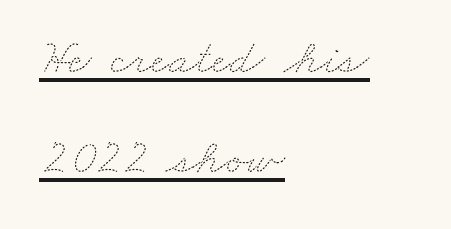
{"bold": "no", "weight": "thin", "width": "wide", "stroke_contrast": "medium", "x_height": "small", "monospaced": "no", "underline": "yes", "align": "left", "line_spacing": "loose", "line_spacing_ratio": 2.05, "letter_spacing": "normal", "letter_spacing_em": 0.0, "glyph_px": 49}
